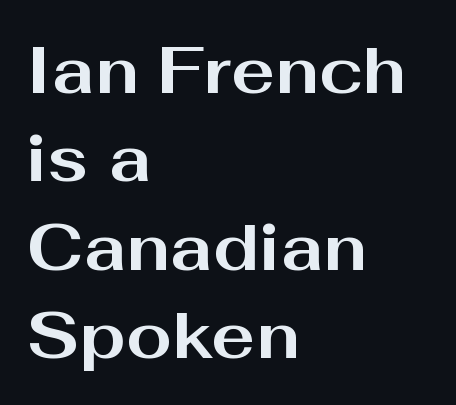
Q: Is the text bold? A: Yes.
Q: Is the text italic (slanted)? A: No, it is upright.
Q: Is the typeface a serif or a sans-serif typeface? A: Sans-serif.
Q: Is the text underlined? A: No.
Q: How is the paragraph aligned? A: Left-aligned.
Q: Is the spacing between letters normal or unusually wide? A: Normal.
Q: Is the spacing between lines tight, normal or loose? A: Normal.
Q: Width (condensed, normal, or wide)? A: Wide.
Q: Stroke contrast? A: Medium.
Q: x-height? A: Medium.
Q: Monospaced? A: No.
